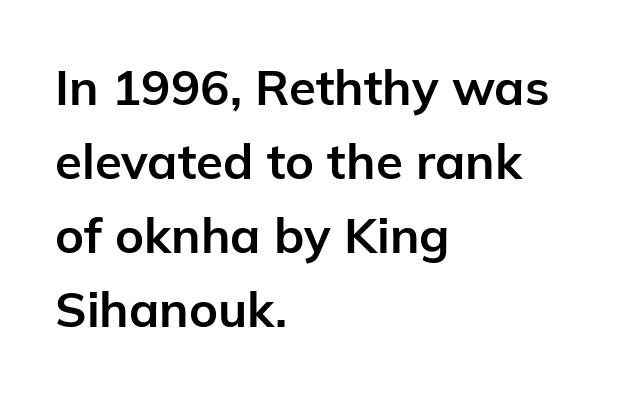
Q: Is the text bold? A: Yes.
Q: Is the text italic (slanted)? A: No, it is upright.
Q: Is the typeface a serif or a sans-serif typeface? A: Sans-serif.
Q: Is the text underlined? A: No.
Q: How is the paragraph aligned? A: Left-aligned.
Q: Is the spacing between letters normal or unusually wide? A: Normal.
Q: Is the spacing between lines tight, normal or loose? A: Normal.
Q: Width (condensed, normal, or wide)? A: Normal.
Q: Stroke contrast? A: Low.
Q: x-height? A: Medium.
Q: Monospaced? A: No.
